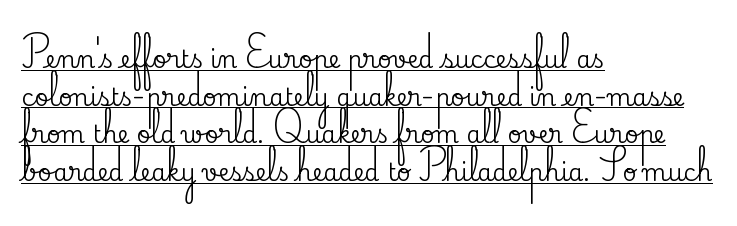
{"italic": "no", "underline": "yes", "align": "left", "line_spacing": "normal", "line_spacing_ratio": 1.57, "letter_spacing": "normal", "letter_spacing_em": 0.0, "glyph_px": 24}
